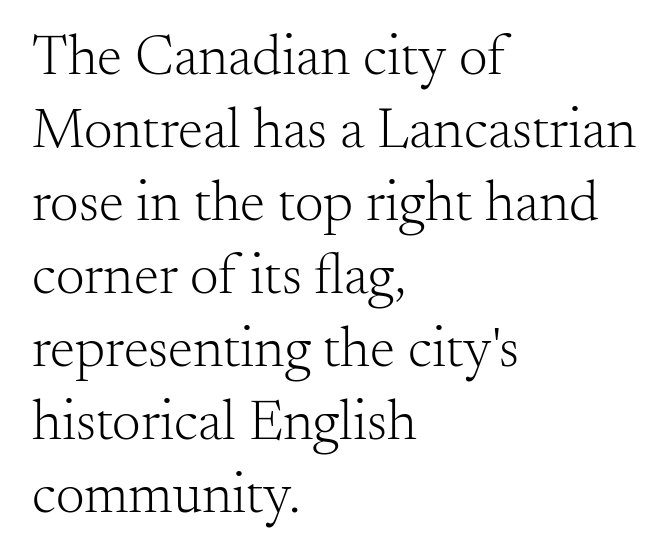
Q: Is the text bold? A: No.
Q: Is the text italic (slanted)? A: No, it is upright.
Q: Is the typeface a serif or a sans-serif typeface? A: Serif.
Q: Is the text underlined? A: No.
Q: How is the paragraph aligned? A: Left-aligned.
Q: Is the spacing between letters normal or unusually wide? A: Normal.
Q: Is the spacing between lines tight, normal or loose? A: Normal.
Q: Width (condensed, normal, or wide)? A: Normal.
Q: Stroke contrast? A: Medium.
Q: x-height? A: Small.
Q: Monospaced? A: No.
